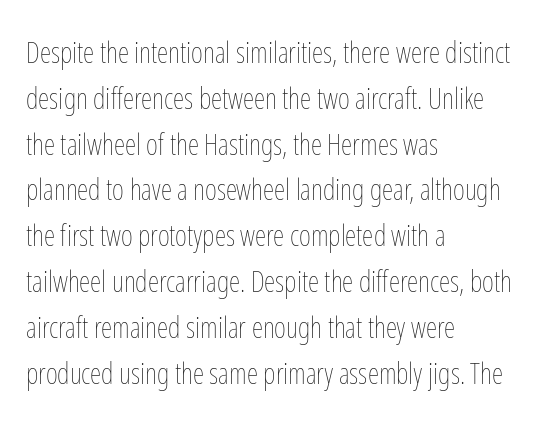
Q: Is the text bold? A: No.
Q: Is the text italic (slanted)? A: No, it is upright.
Q: Is the text underlined? A: No.
Q: How is the paragraph aligned? A: Left-aligned.
Q: Is the spacing between letters normal or unusually wide? A: Normal.
Q: Is the spacing between lines tight, normal or loose? A: Normal.
Q: Width (condensed, normal, or wide)? A: Condensed.
Q: Stroke contrast? A: Low.
Q: x-height? A: Medium.
Q: Monospaced? A: No.
